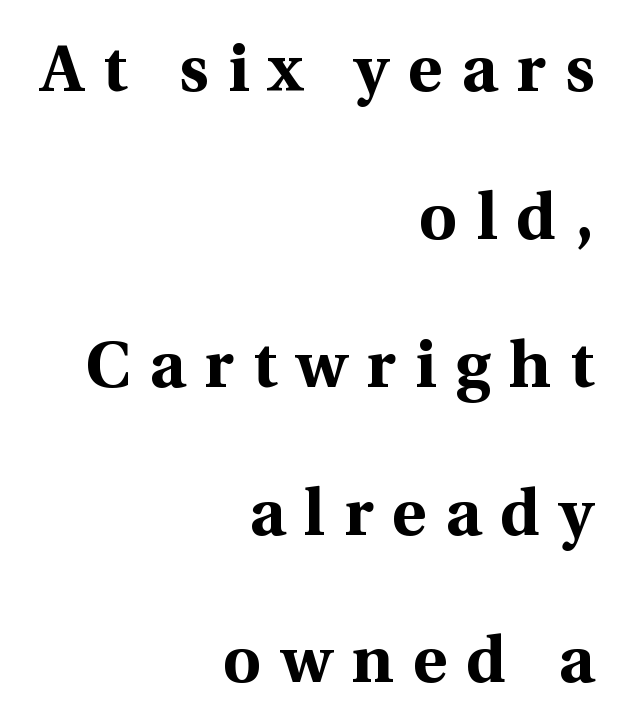
{"serif": "yes", "italic": "no", "bold": "yes", "weight": "bold", "width": "normal", "x_height": "medium", "monospaced": "no", "underline": "no", "align": "right", "line_spacing": "loose", "line_spacing_ratio": 2.24, "letter_spacing": "wide", "letter_spacing_em": 0.29, "glyph_px": 66}
